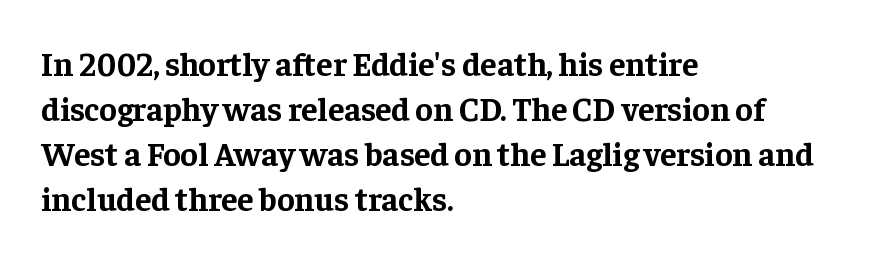
Q: Is the text bold? A: Yes.
Q: Is the text italic (slanted)? A: No, it is upright.
Q: Is the typeface a serif or a sans-serif typeface? A: Serif.
Q: Is the text underlined? A: No.
Q: How is the paragraph aligned? A: Left-aligned.
Q: Is the spacing between letters normal or unusually wide? A: Normal.
Q: Is the spacing between lines tight, normal or loose? A: Normal.
Q: Width (condensed, normal, or wide)? A: Normal.
Q: Stroke contrast? A: Low.
Q: x-height? A: Medium.
Q: Monospaced? A: No.
